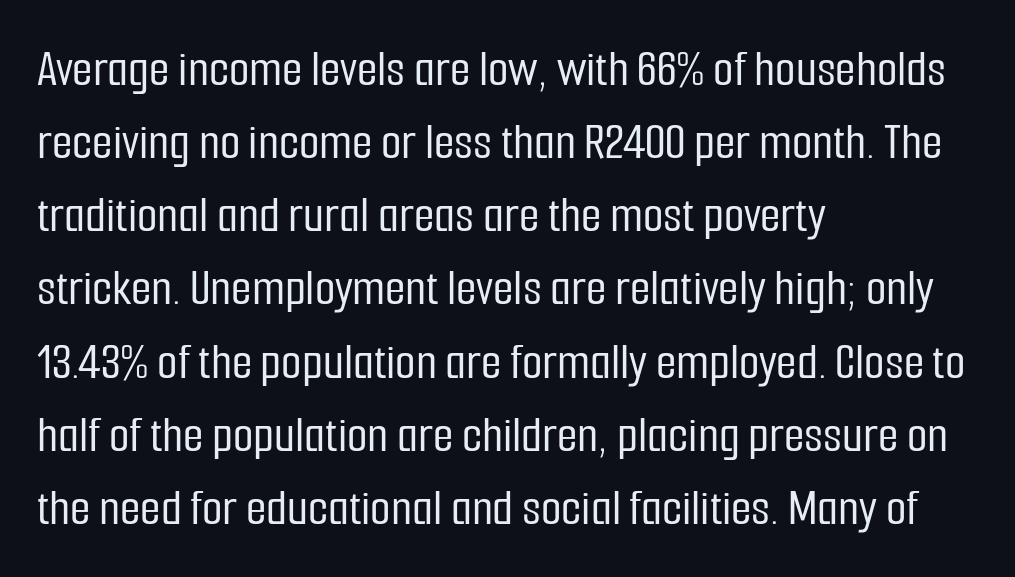
Nope, not italic — everything's standing straight. Is there much room between lines? A standard amount, neither cramped nor airy. Each line starts at the same left margin while the right side varies. The foot of each line stays bare and open. Look at the tracking — it's just the regular setting, nothing added. The letters advance in unequal steps, a hallmark of proportional type.
